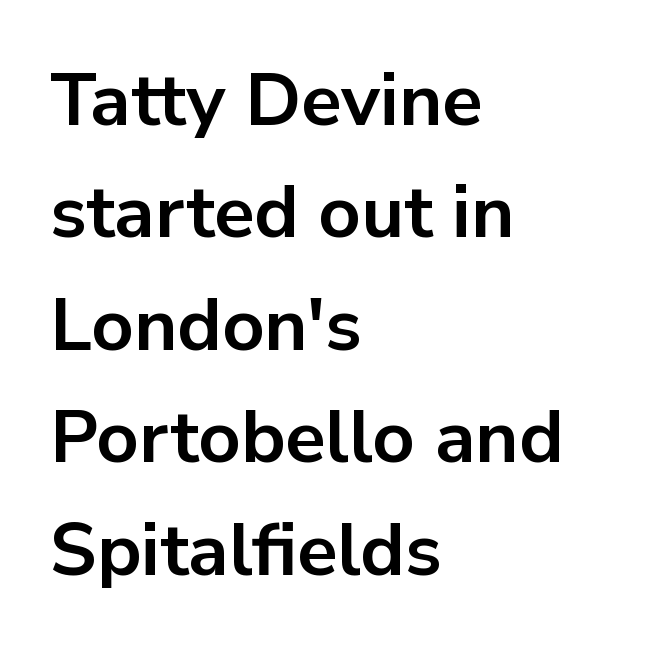
{"serif": "no", "italic": "no", "bold": "yes", "weight": "bold", "width": "normal", "stroke_contrast": "low", "x_height": "medium", "monospaced": "no", "underline": "no", "align": "left", "line_spacing": "normal", "line_spacing_ratio": 1.52, "letter_spacing": "normal", "letter_spacing_em": 0.0, "glyph_px": 74}
